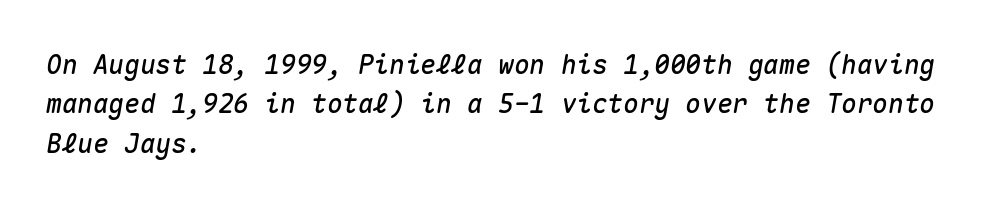
{"italic": "yes", "lean": "right", "slant_degrees": 10, "underline": "no", "align": "left", "line_spacing": "normal", "line_spacing_ratio": 1.51, "letter_spacing": "normal", "letter_spacing_em": 0.0, "glyph_px": 26}
